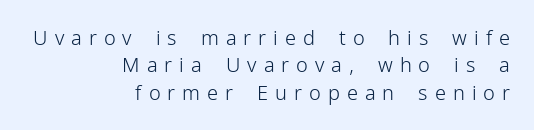
The image shows 20 px text type, upright; set right-aligned, normal line spacing (1.37x), unusually wide letter spacing (+0.35 em), not underlined.
